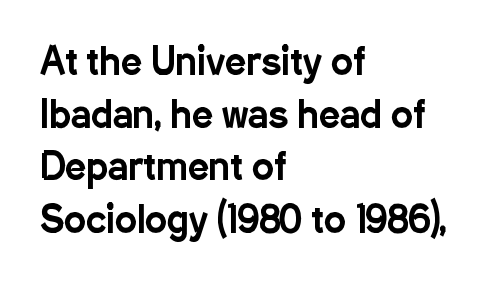
{"serif": "no", "italic": "no", "width": "condensed", "stroke_contrast": "low", "x_height": "medium", "monospaced": "no", "underline": "no", "align": "left", "line_spacing": "normal", "line_spacing_ratio": 1.42, "letter_spacing": "normal", "letter_spacing_em": 0.0, "glyph_px": 37}
